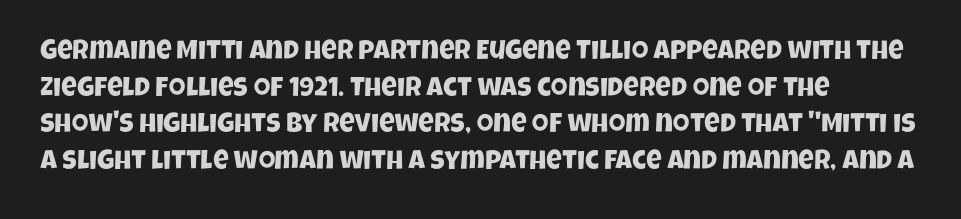
The area under the type is left untouched. Line beginnings align vertically; line endings do not. Each new line begins a customary step beneath the previous one. Nothing unusual about the tracking: characters are spaced as the font intends.
